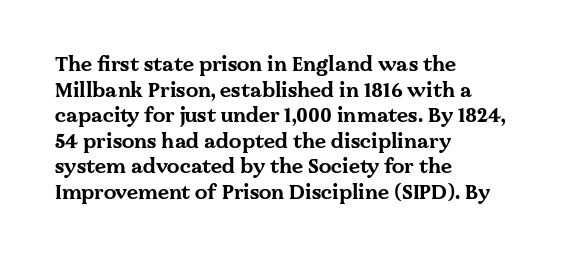
Q: Is the text bold? A: Yes.
Q: Is the text italic (slanted)? A: No, it is upright.
Q: Is the text underlined? A: No.
Q: How is the paragraph aligned? A: Left-aligned.
Q: Is the spacing between letters normal or unusually wide? A: Normal.
Q: Is the spacing between lines tight, normal or loose? A: Normal.
